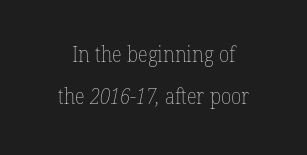
Descenders hang freely into open space. On a weight scale, this lands at 450 or below. Observe the ordinary spacing: letters are neighbours, not strangers. The designer dialed line spacing up above the default. Casual observation: everything's sitting right in the middle.
